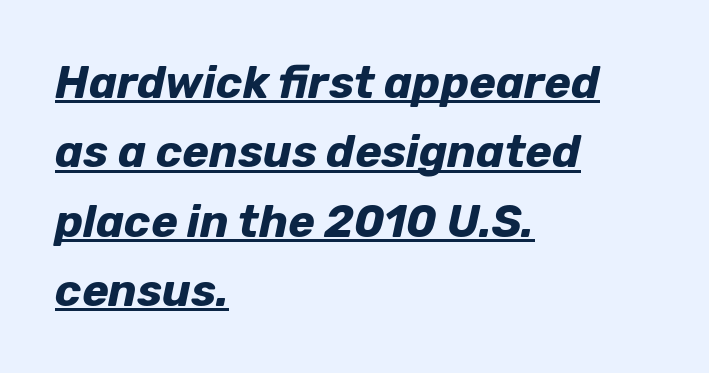
Q: Is the text bold? A: Yes.
Q: Is the text italic (slanted)? A: Yes, it leans right by about 12 degrees.
Q: Is the text underlined? A: Yes.
Q: How is the paragraph aligned? A: Left-aligned.
Q: Is the spacing between letters normal or unusually wide? A: Normal.
Q: Is the spacing between lines tight, normal or loose? A: Normal.
Q: Width (condensed, normal, or wide)? A: Normal.
Q: Stroke contrast? A: Low.
Q: x-height? A: Medium.
Q: Monospaced? A: No.
